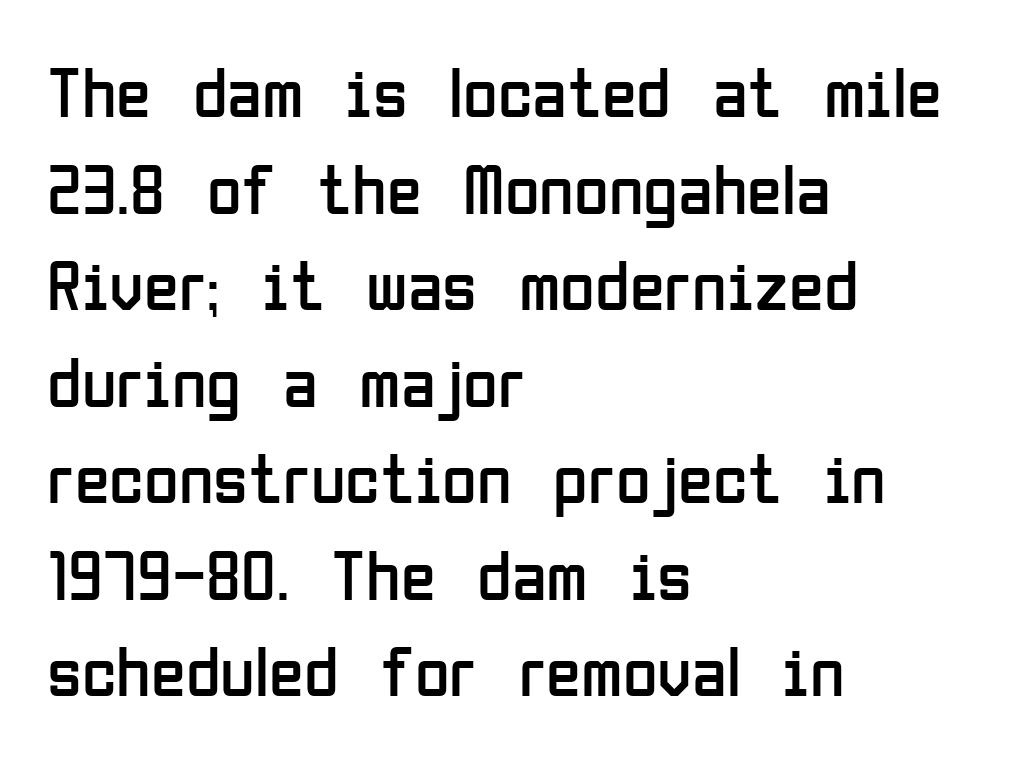
{"serif": "no", "italic": "no", "bold": "no", "weight": "regular", "width": "condensed", "stroke_contrast": "low", "x_height": "medium", "monospaced": "no", "underline": "no", "align": "left", "line_spacing": "normal", "line_spacing_ratio": 1.36, "letter_spacing": "normal", "letter_spacing_em": 0.0, "glyph_px": 71}
